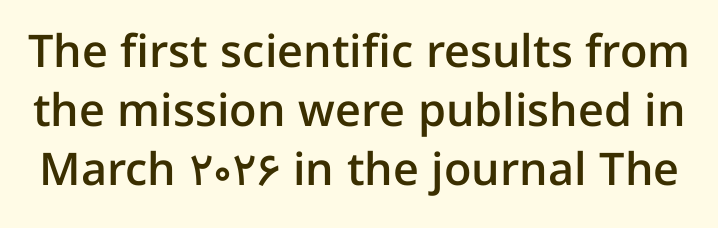
Q: Is the text bold? A: Semi-bold.
Q: Is the text italic (slanted)? A: No, it is upright.
Q: Is the typeface a serif or a sans-serif typeface? A: Sans-serif.
Q: Is the text underlined? A: No.
Q: Is the spacing between letters normal or unusually wide? A: Normal.
Q: Is the spacing between lines tight, normal or loose? A: Normal.
Q: Width (condensed, normal, or wide)? A: Normal.
Q: Stroke contrast? A: Low.
Q: x-height? A: Medium.
Q: Monospaced? A: No.
